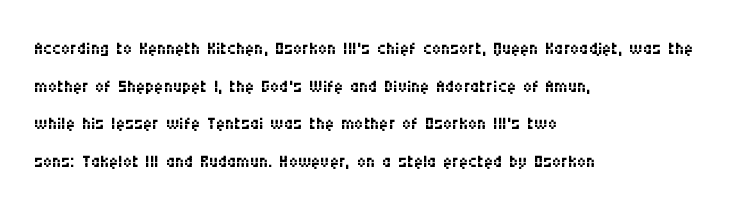
Q: Is the text bold? A: No.
Q: Is the text italic (slanted)? A: No, it is upright.
Q: Is the text underlined? A: No.
Q: How is the paragraph aligned? A: Left-aligned.
Q: Is the spacing between letters normal or unusually wide? A: Normal.
Q: Is the spacing between lines tight, normal or loose? A: Normal.
